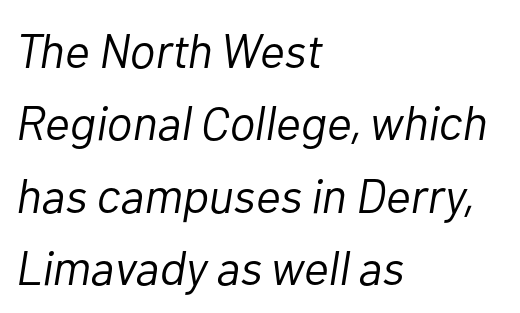
Q: Is the text bold? A: No.
Q: Is the text italic (slanted)? A: Yes, it leans right by about 10 degrees.
Q: Is the text underlined? A: No.
Q: How is the paragraph aligned? A: Left-aligned.
Q: Is the spacing between letters normal or unusually wide? A: Normal.
Q: Is the spacing between lines tight, normal or loose? A: Normal.
Q: Width (condensed, normal, or wide)? A: Normal.
Q: Stroke contrast? A: Low.
Q: x-height? A: Medium.
Q: Monospaced? A: No.
